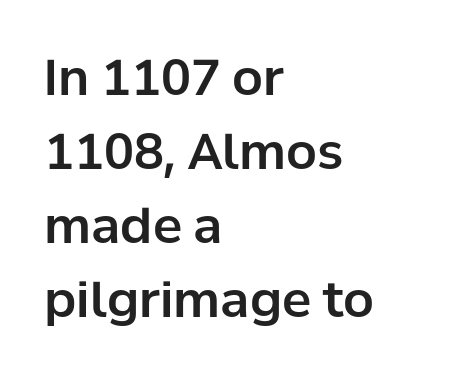
The image shows 49 px sans-serif type, upright; set left-aligned, normal line spacing (1.51x), normal letter spacing, not underlined; low stroke contrast and a medium x-height.
